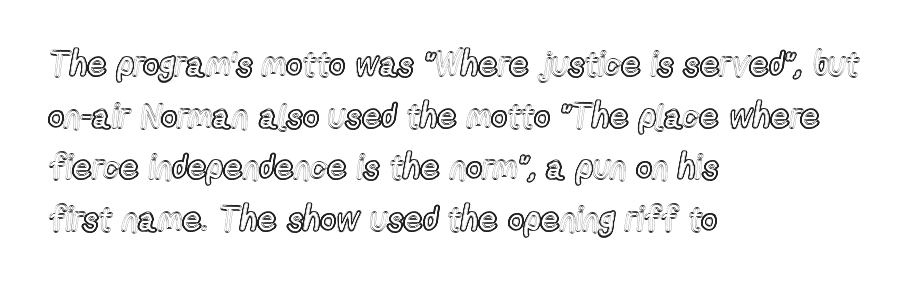
Q: Is the text italic (slanted)? A: Yes.
Q: Is the text underlined? A: No.
Q: How is the paragraph aligned? A: Left-aligned.
Q: Is the spacing between letters normal or unusually wide? A: Normal.
Q: Is the spacing between lines tight, normal or loose? A: Normal.
Q: Width (condensed, normal, or wide)? A: Condensed.
Q: x-height? A: Medium.
Q: Monospaced? A: No.
